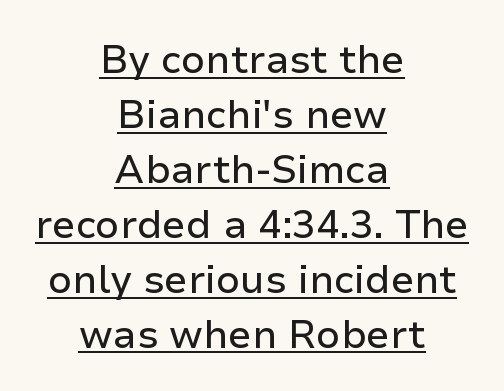
{"serif": "no", "italic": "no", "width": "normal", "stroke_contrast": "low", "x_height": "medium", "monospaced": "no", "underline": "yes", "align": "center", "line_spacing": "normal", "line_spacing_ratio": 1.41, "letter_spacing": "normal", "letter_spacing_em": 0.0, "glyph_px": 39}
